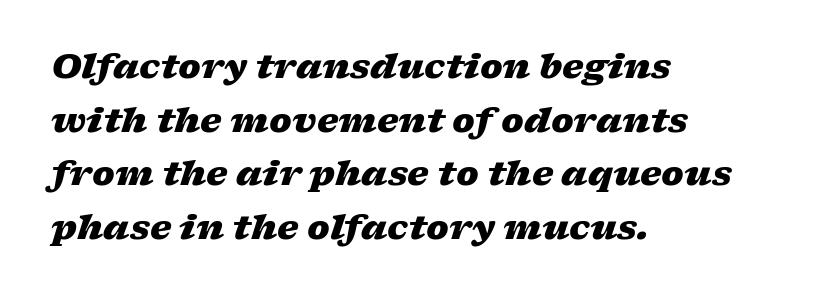
On the weight axis this lands at bold, roughly 700. One-word summary of the alignment: left. Horizontal bands of white between lines are of average thickness. This sample has the flowing, uneven cadence of proportional lettering.
